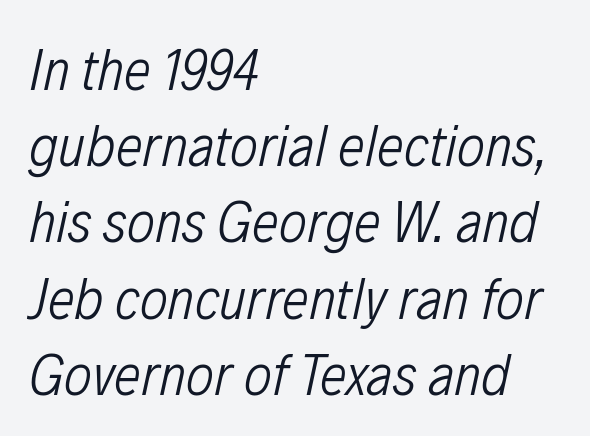
{"italic": "yes", "lean": "right", "slant_degrees": 12, "bold": "no", "weight": "light", "width": "condensed", "stroke_contrast": "low", "x_height": "medium", "monospaced": "no", "underline": "no", "align": "left", "line_spacing": "normal", "line_spacing_ratio": 1.27, "letter_spacing": "normal", "letter_spacing_em": 0.0, "glyph_px": 60}
